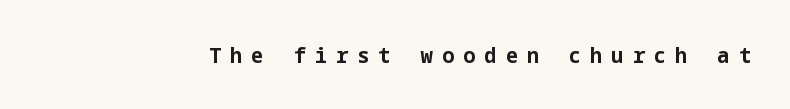
Q: Is the text bold? A: Yes.
Q: Is the text italic (slanted)? A: No, it is upright.
Q: Is the text underlined? A: No.
Q: Is the spacing between letters normal or unusually wide? A: Unusually wide.
